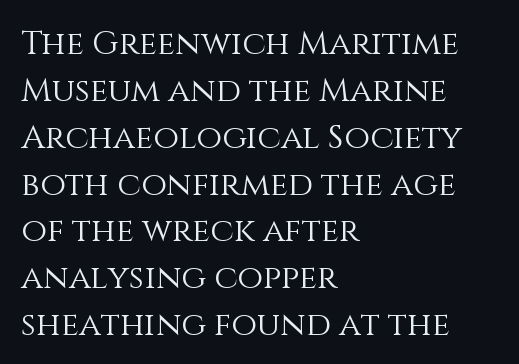
A typesetter would call this zero additional tracking. Teacher's note: observe the even left margin — that is flush-left alignment. Think standard paragraph weight, or any step lighter than that. In terms of posture, this sample is upright.
